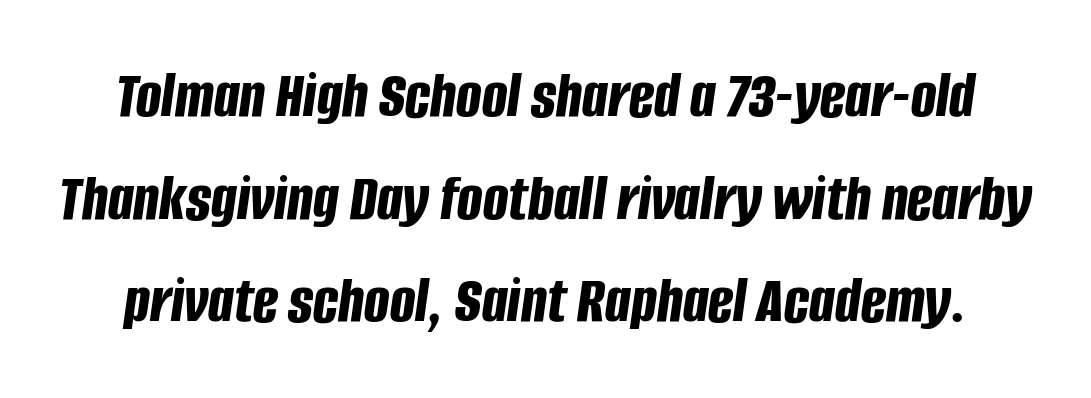
Q: Is the text bold? A: Yes.
Q: Is the text italic (slanted)? A: Yes, it leans right by about 8 degrees.
Q: Is the text underlined? A: No.
Q: Is the spacing between letters normal or unusually wide? A: Normal.
Q: Is the spacing between lines tight, normal or loose? A: Normal.
Q: Width (condensed, normal, or wide)? A: Condensed.
Q: Stroke contrast? A: Low.
Q: x-height? A: Large.
Q: Monospaced? A: No.
